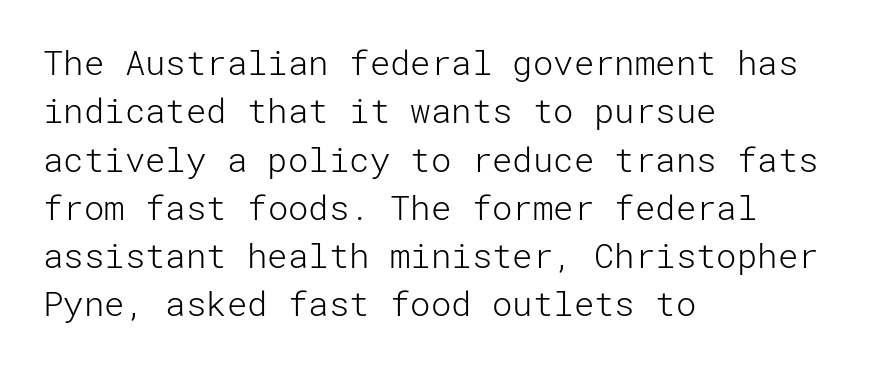
{"serif": "no", "italic": "no", "bold": "no", "weight": "light", "width": "normal", "stroke_contrast": "low", "x_height": "medium", "underline": "no", "align": "left", "line_spacing": "normal", "line_spacing_ratio": 1.42, "letter_spacing": "normal", "letter_spacing_em": 0.0, "glyph_px": 34}
